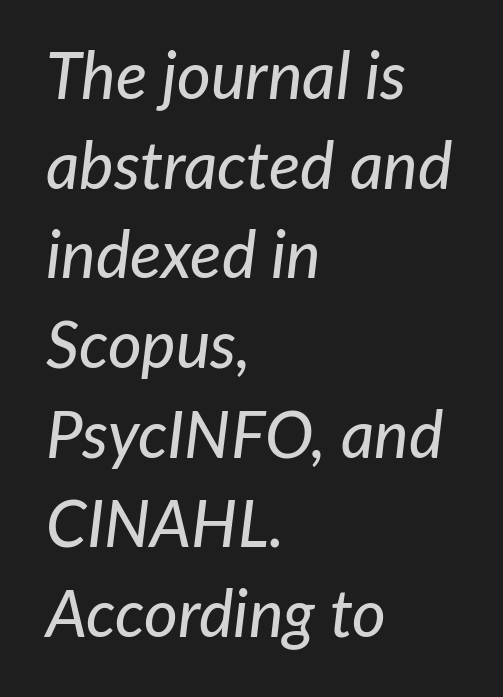
The image shows 65 px text type, italic (leaning right); set left-aligned, normal line spacing (1.38x), normal letter spacing, not underlined; low stroke contrast and a medium x-height.
